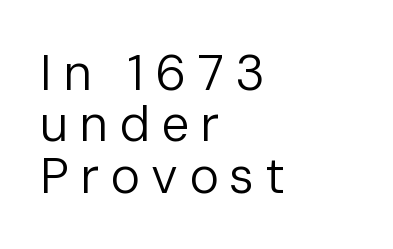
{"serif": "no", "italic": "no", "bold": "no", "weight": "regular", "width": "normal", "stroke_contrast": "low", "x_height": "medium", "monospaced": "no", "underline": "no", "align": "left", "line_spacing": "tight", "line_spacing_ratio": 1.03, "letter_spacing": "wide", "letter_spacing_em": 0.22, "glyph_px": 50}
